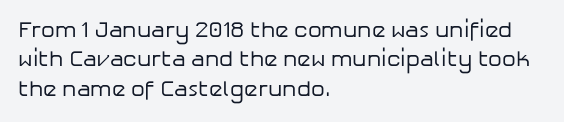
{"italic": "no", "bold": "no", "underline": "no", "align": "left", "line_spacing": "normal", "line_spacing_ratio": 1.34, "letter_spacing": "normal", "letter_spacing_em": 0.0, "glyph_px": 22}
